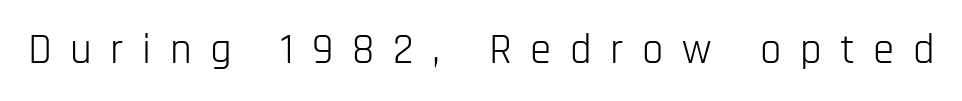
{"serif": "no", "italic": "no", "bold": "no", "weight": "light", "width": "condensed", "stroke_contrast": "low", "x_height": "large", "monospaced": "no", "underline": "no", "letter_spacing": "wide", "letter_spacing_em": 0.43, "glyph_px": 43}
